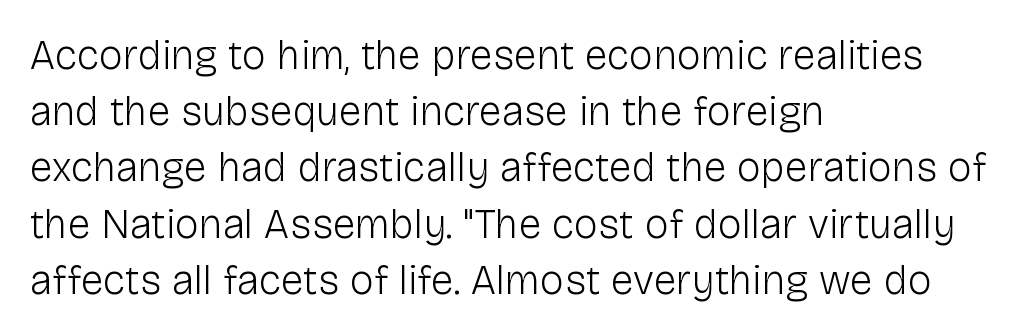
{"serif": "no", "italic": "no", "bold": "no", "weight": "light", "width": "normal", "stroke_contrast": "low", "x_height": "medium", "monospaced": "no", "underline": "no", "align": "left", "line_spacing": "normal", "line_spacing_ratio": 1.37, "letter_spacing": "normal", "letter_spacing_em": 0.0, "glyph_px": 41}
